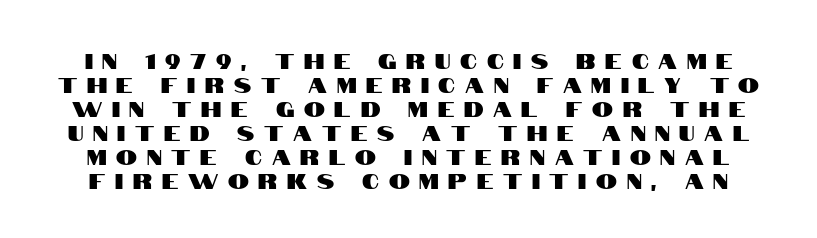
Q: Is the text italic (slanted)? A: No, it is upright.
Q: Is the text underlined? A: No.
Q: Is the spacing between letters normal or unusually wide? A: Unusually wide.
Q: Is the spacing between lines tight, normal or loose? A: Tight.
